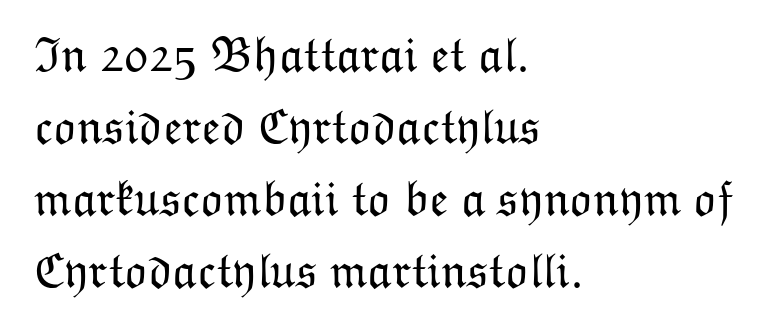
The image shows 49 px light type, upright; set left-aligned, normal line spacing (1.47x), normal letter spacing, not underlined; low stroke contrast and a medium x-height.
